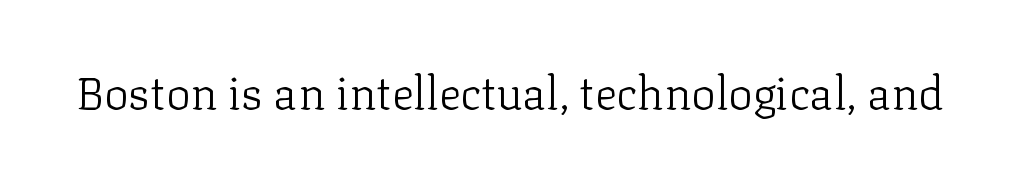
The passage shown is not bold in any degree. The lettering holds an erect, upright posture throughout. A bare baseline throughout the passage. This sample uses plain, unmodified letter spacing. Character widths vary here, with narrow letters taking less room than wide ones. You can tell from the footed stems that serif type was used.
